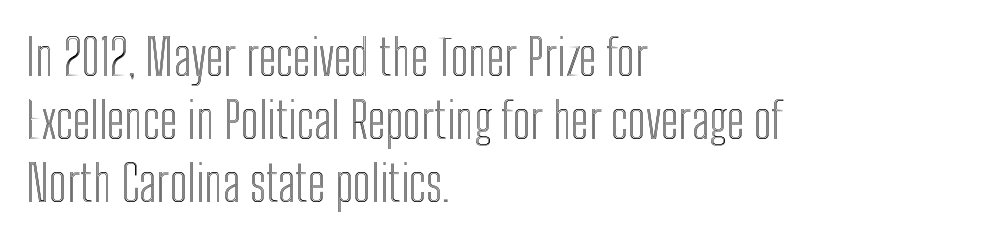
Q: Is the text italic (slanted)? A: No, it is upright.
Q: Is the text underlined? A: No.
Q: How is the paragraph aligned? A: Left-aligned.
Q: Is the spacing between letters normal or unusually wide? A: Normal.
Q: Is the spacing between lines tight, normal or loose? A: Normal.
Q: Width (condensed, normal, or wide)? A: Condensed.
Q: x-height? A: Medium.
Q: Monospaced? A: No.
